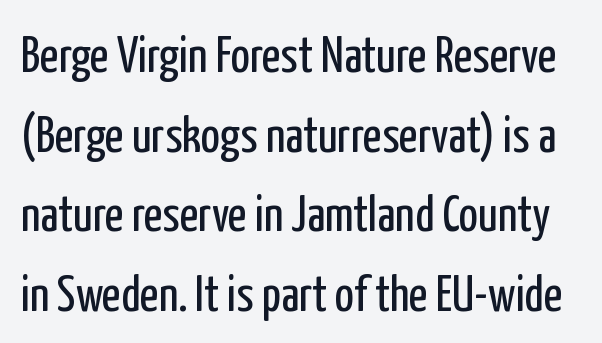
Q: Is the text bold? A: No.
Q: Is the text italic (slanted)? A: No, it is upright.
Q: Is the typeface a serif or a sans-serif typeface? A: Sans-serif.
Q: Is the text underlined? A: No.
Q: Is the spacing between letters normal or unusually wide? A: Normal.
Q: Is the spacing between lines tight, normal or loose? A: Normal.
Q: Width (condensed, normal, or wide)? A: Condensed.
Q: Stroke contrast? A: Low.
Q: x-height? A: Medium.
Q: Monospaced? A: No.
